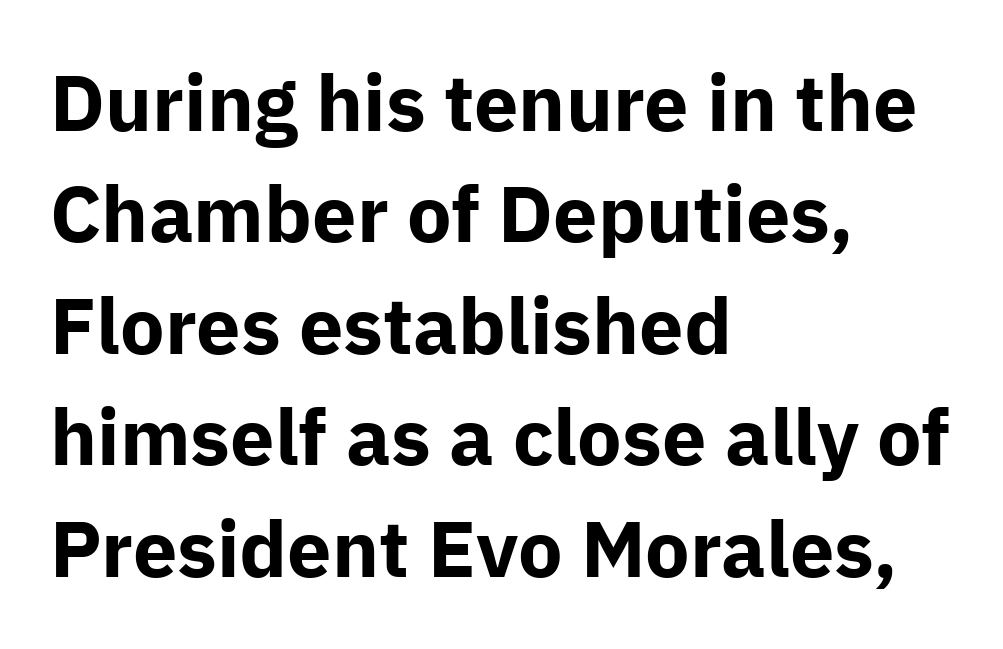
{"serif": "no", "italic": "no", "bold": "yes", "weight": "bold", "width": "normal", "stroke_contrast": "low", "x_height": "medium", "monospaced": "no", "underline": "no", "align": "left", "line_spacing": "normal", "line_spacing_ratio": 1.41, "letter_spacing": "normal", "letter_spacing_em": 0.0, "glyph_px": 79}
